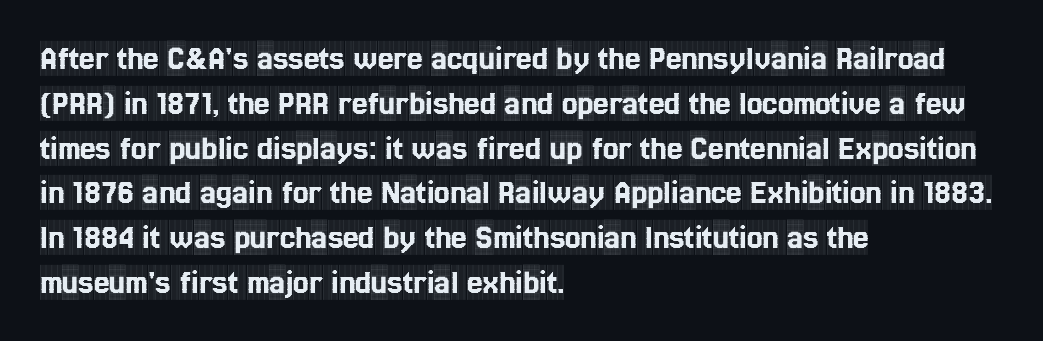
Q: Is the text italic (slanted)? A: No, it is upright.
Q: Is the typeface a serif or a sans-serif typeface? A: Serif.
Q: Is the text underlined? A: No.
Q: How is the paragraph aligned? A: Left-aligned.
Q: Is the spacing between letters normal or unusually wide? A: Normal.
Q: Is the spacing between lines tight, normal or loose? A: Normal.
Q: Width (condensed, normal, or wide)? A: Condensed.
Q: x-height? A: Large.
Q: Monospaced? A: No.
